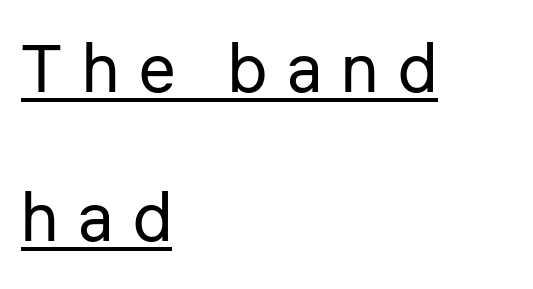
Q: Is the text bold? A: No.
Q: Is the text italic (slanted)? A: No, it is upright.
Q: Is the typeface a serif or a sans-serif typeface? A: Sans-serif.
Q: Is the text underlined? A: Yes.
Q: How is the paragraph aligned? A: Left-aligned.
Q: Is the spacing between letters normal or unusually wide? A: Unusually wide.
Q: Is the spacing between lines tight, normal or loose? A: Loose.
Q: Width (condensed, normal, or wide)? A: Normal.
Q: Stroke contrast? A: Low.
Q: x-height? A: Medium.
Q: Monospaced? A: No.
